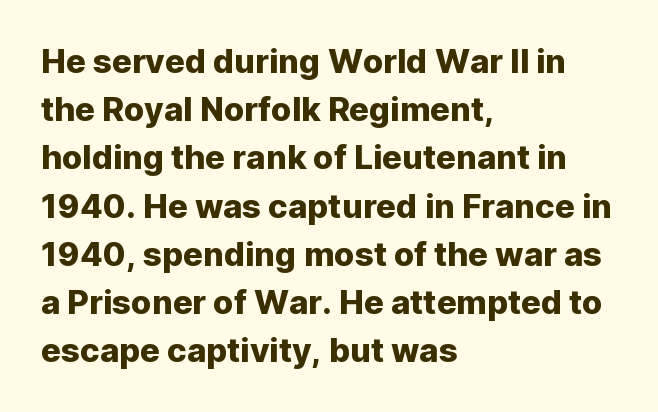
The image shows 33 px sans-serif type, upright; set left-aligned, normal line spacing (1.46x), normal letter spacing, not underlined; low stroke contrast and a medium x-height.
